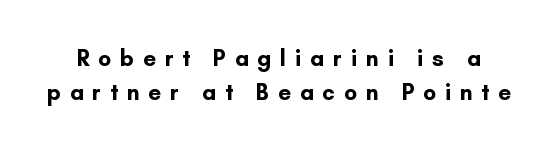
The image shows 23 px bold type, upright; set normal line spacing (1.48x), unusually wide letter spacing (+0.38 em), not underlined.
